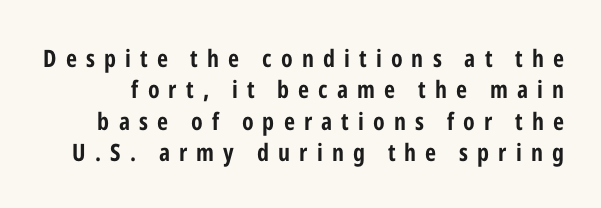
Q: Is the text bold? A: Yes.
Q: Is the text italic (slanted)? A: No, it is upright.
Q: Is the text underlined? A: No.
Q: Is the spacing between letters normal or unusually wide? A: Unusually wide.
Q: Is the spacing between lines tight, normal or loose? A: Normal.
